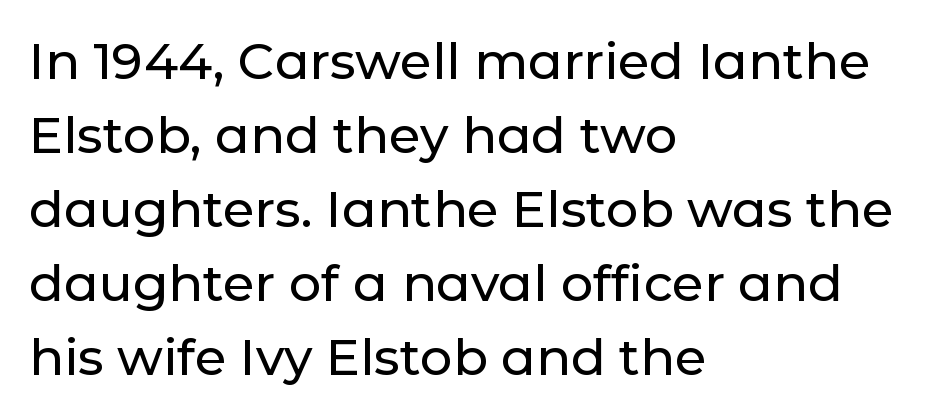
Q: Is the text italic (slanted)? A: No, it is upright.
Q: Is the typeface a serif or a sans-serif typeface? A: Sans-serif.
Q: Is the text underlined? A: No.
Q: How is the paragraph aligned? A: Left-aligned.
Q: Is the spacing between letters normal or unusually wide? A: Normal.
Q: Is the spacing between lines tight, normal or loose? A: Normal.
Q: Width (condensed, normal, or wide)? A: Normal.
Q: Stroke contrast? A: Low.
Q: x-height? A: Medium.
Q: Monospaced? A: No.
